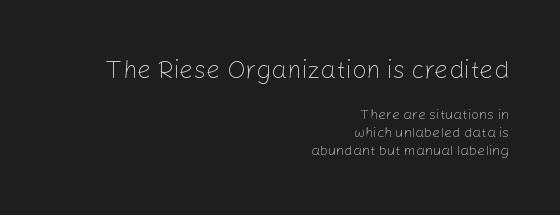
{"italic": "no", "bold": "no", "underline": "no", "align": "right", "line_spacing": "normal", "line_spacing_ratio": 1.28, "letter_spacing": "normal", "letter_spacing_em": 0.0, "larger_block": "first", "size_ratio": 1.79, "glyph_px": 25}
